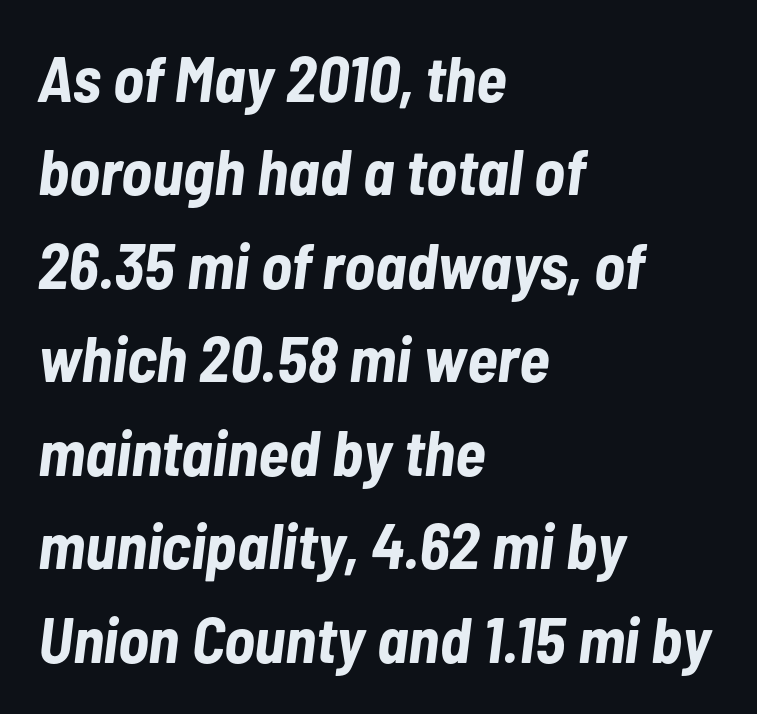
The image shows 64 px bold, condensed type, italic (leaning right); set left-aligned, normal line spacing (1.46x), normal letter spacing, not underlined; low stroke contrast and a medium x-height.
